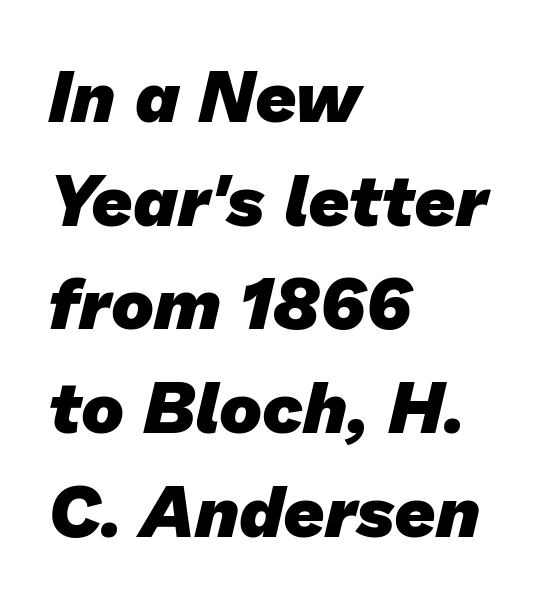
The image shows 72 px heavy sans-serif type; set left-aligned, normal line spacing (1.44x), normal letter spacing, not underlined; low stroke contrast and a medium x-height.
